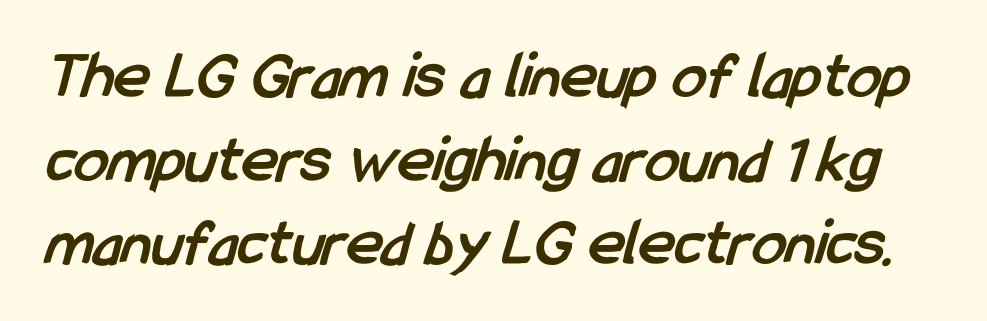
{"serif": "no", "bold": "yes", "weight": "semibold", "width": "condensed", "stroke_contrast": "low", "x_height": "medium", "monospaced": "no", "underline": "no", "line_spacing_ratio": 1.23, "letter_spacing": "normal", "letter_spacing_em": 0.0, "glyph_px": 68}
